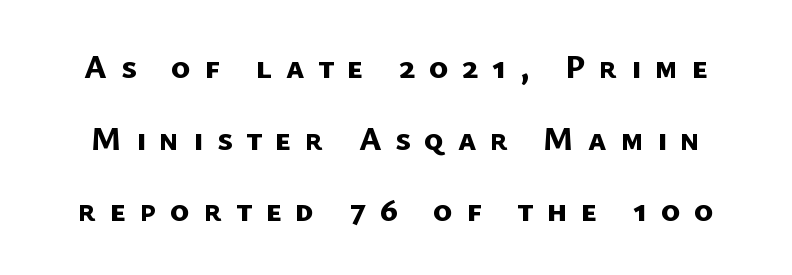
Q: Is the text bold? A: Yes.
Q: Is the typeface a serif or a sans-serif typeface? A: Sans-serif.
Q: Is the text underlined? A: No.
Q: Is the spacing between letters normal or unusually wide? A: Unusually wide.
Q: Is the spacing between lines tight, normal or loose? A: Loose.
Q: Width (condensed, normal, or wide)? A: Normal.
Q: Stroke contrast? A: Low.
Q: x-height? A: Medium.
Q: Monospaced? A: No.
